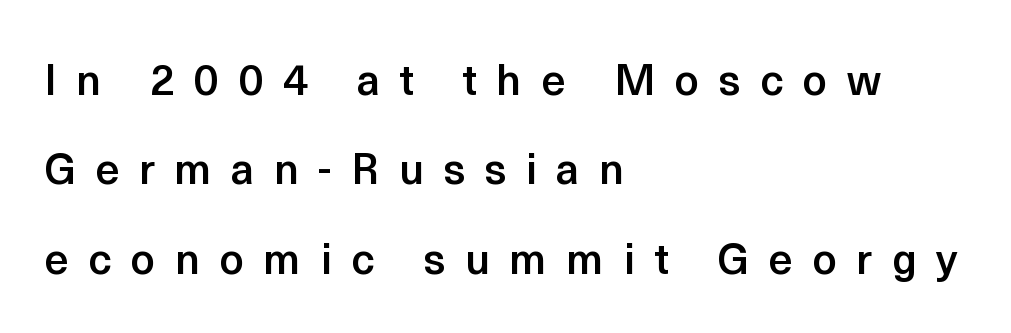
Summary of vertical rhythm: relaxed, with wide interline spacing. Rule under the text: the space is simply empty. The rendering uses natural spacing where letterforms have individual widths. Unlike italic type, these characters show no tilt at all.
